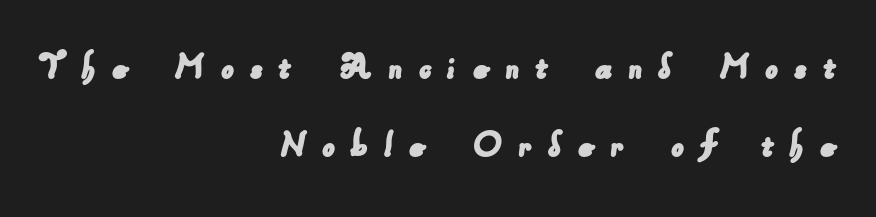
Bare-footed words on every line. Short note: letters widely spaced. The passage shown stacks its lines with a broad gap. Think of a printed novel: that variable character pitch is what you see here. Serifs: no, the terminals of the letterforms are clean. This rendering uses right alignment, leaving the left contour irregular.
